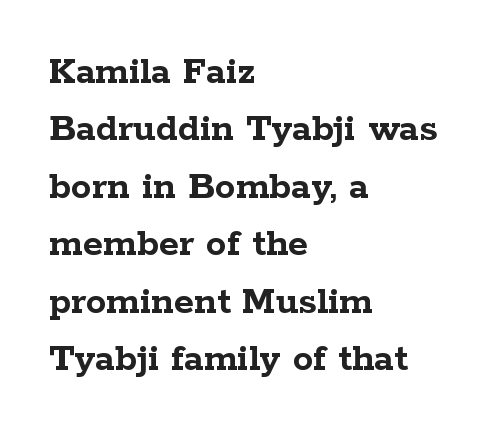
The image shows 41 px semibold, wide serif type, upright; set left-aligned, normal line spacing (1.4x), normal letter spacing, not underlined; low stroke contrast and a medium x-height.
